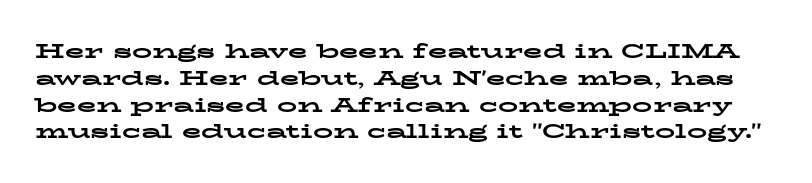
The image shows 20 px bold type, upright; set normal line spacing (1.34x), normal letter spacing, not underlined.
